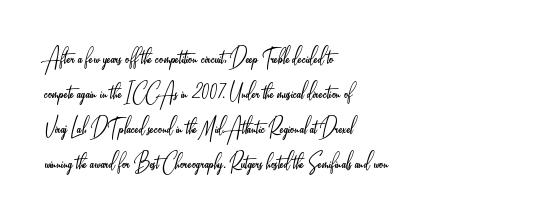
{"bold": "no", "underline": "no", "align": "left", "line_spacing": "normal", "line_spacing_ratio": 1.34, "letter_spacing": "normal", "letter_spacing_em": 0.0, "glyph_px": 26}
